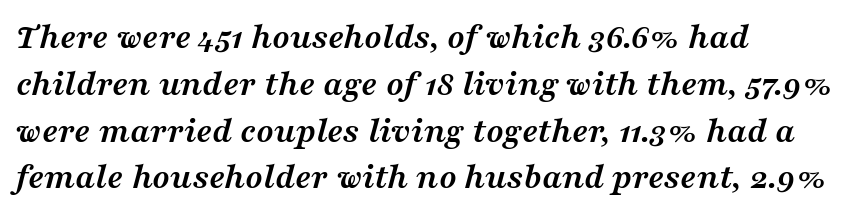
The image shows 36 px semibold, wide serif type, italic (leaning right); set left-aligned, normal line spacing (1.3x), normal letter spacing, not underlined; medium stroke contrast and a medium x-height.
